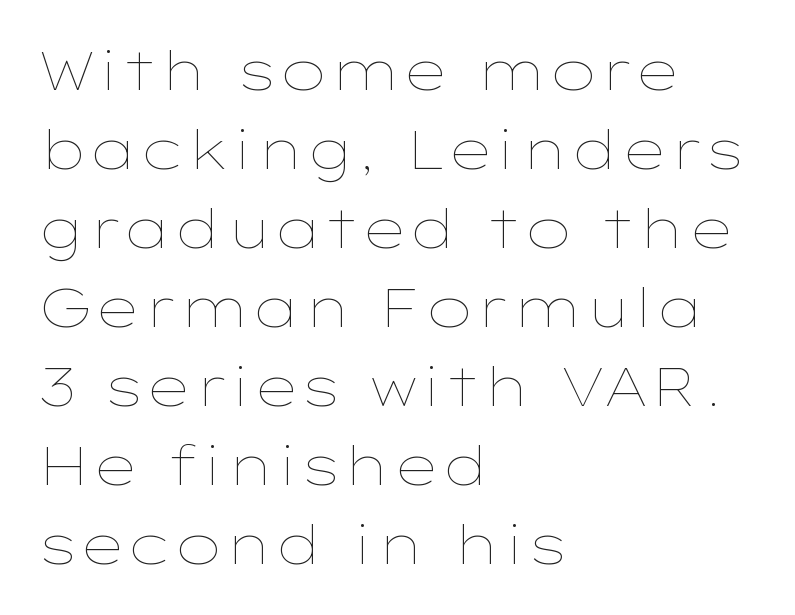
This sample has the flowing, uneven cadence of proportional lettering. The lines in this sample share a left origin and differ only in where they stop. Reading down the column, the eye jumps a familiar distance to each next line. Beneath every word, the page is bare.
